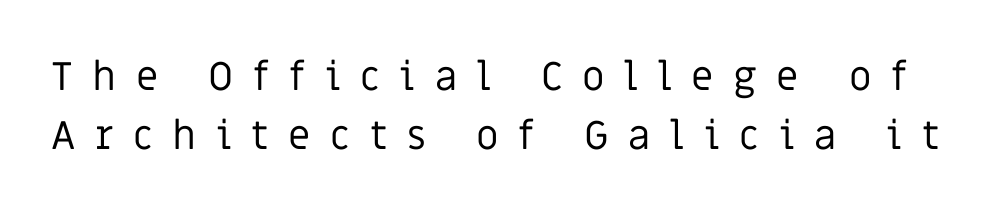
The image shows 40 px regular-weight sans-serif type, upright; set normal line spacing (1.47x), unusually wide letter spacing (+0.49 em), not underlined; low stroke contrast and a large x-height.
